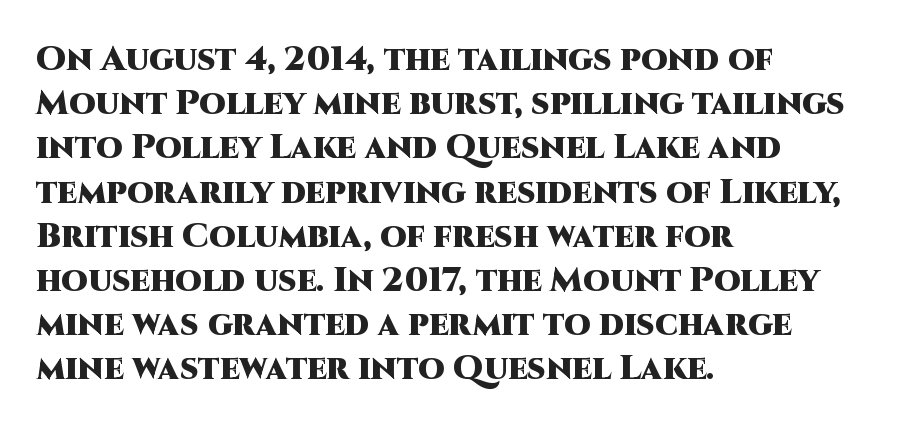
{"serif": "no", "italic": "no", "bold": "yes", "weight": "heavy", "width": "normal", "stroke_contrast": "high", "x_height": "large", "monospaced": "no", "underline": "no", "align": "left", "line_spacing": "normal", "line_spacing_ratio": 1.3, "letter_spacing": "normal", "letter_spacing_em": 0.0, "glyph_px": 34}
